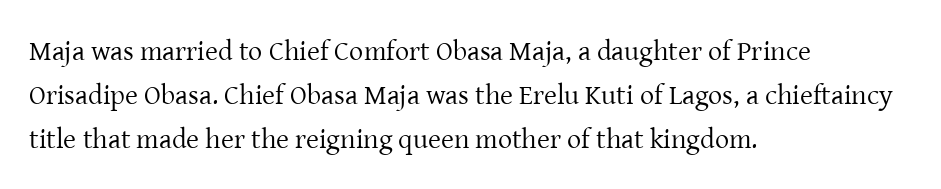
{"serif": "yes", "italic": "no", "bold": "no", "weight": "regular", "width": "normal", "stroke_contrast": "low", "x_height": "medium", "monospaced": "no", "underline": "no", "align": "left", "line_spacing": "normal", "line_spacing_ratio": 1.58, "letter_spacing": "normal", "letter_spacing_em": 0.0, "glyph_px": 28}
